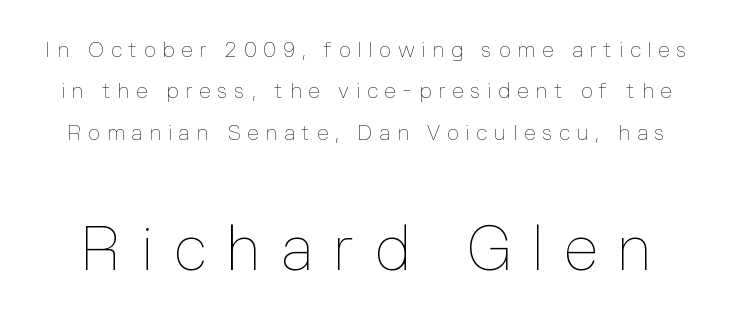
Underlining? Definitely not there. The letters stand upright; this is a roman face. The face looks like a standard text weight, possibly lighter. The passage shown begins with its smaller block and ends with its larger one.
